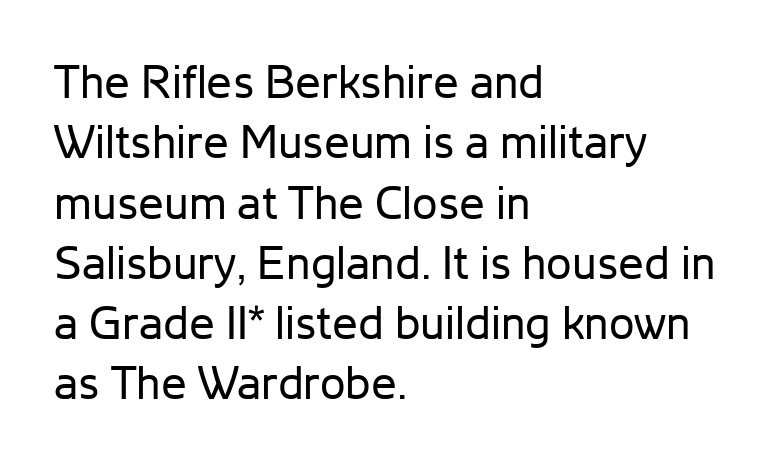
{"serif": "no", "italic": "no", "bold": "no", "weight": "regular", "width": "normal", "stroke_contrast": "low", "x_height": "medium", "monospaced": "no", "underline": "no", "align": "left", "line_spacing": "normal", "line_spacing_ratio": 1.31, "letter_spacing": "normal", "letter_spacing_em": 0.0, "glyph_px": 46}
